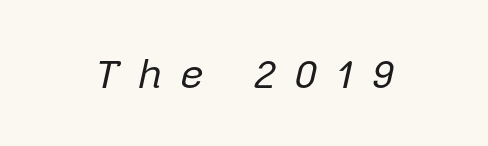
Q: Is the text bold? A: No.
Q: Is the text italic (slanted)? A: Yes, it leans right by about 12 degrees.
Q: Is the text underlined? A: No.
Q: Is the spacing between letters normal or unusually wide? A: Unusually wide.
Q: Width (condensed, normal, or wide)? A: Normal.
Q: Stroke contrast? A: Low.
Q: x-height? A: Medium.
Q: Monospaced? A: No.
